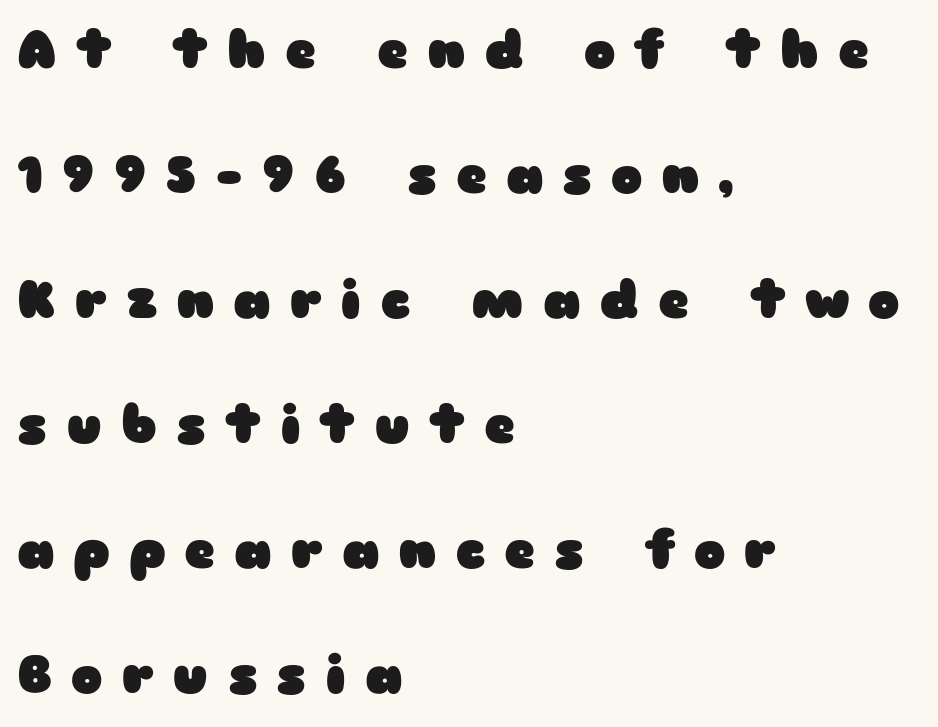
Q: Is the text bold? A: Yes.
Q: Is the text italic (slanted)? A: No, it is upright.
Q: Is the typeface a serif or a sans-serif typeface? A: Sans-serif.
Q: Is the text underlined? A: No.
Q: How is the paragraph aligned? A: Left-aligned.
Q: Is the spacing between letters normal or unusually wide? A: Unusually wide.
Q: Is the spacing between lines tight, normal or loose? A: Loose.
Q: Width (condensed, normal, or wide)? A: Wide.
Q: Stroke contrast? A: Low.
Q: x-height? A: Medium.
Q: Monospaced? A: No.
